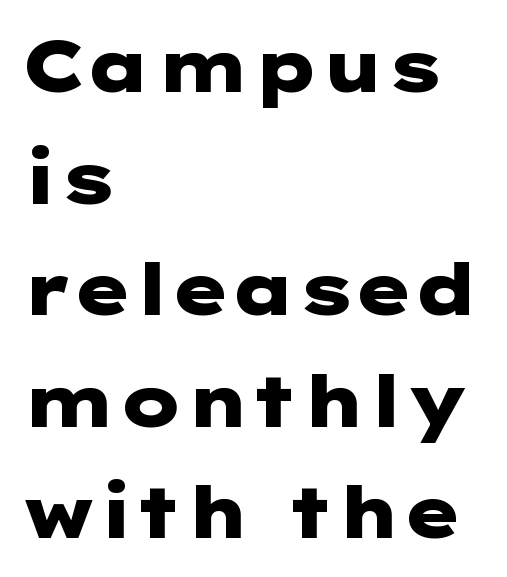
Q: Is the text bold? A: Yes.
Q: Is the text italic (slanted)? A: No, it is upright.
Q: Is the typeface a serif or a sans-serif typeface? A: Sans-serif.
Q: Is the text underlined? A: No.
Q: How is the paragraph aligned? A: Left-aligned.
Q: Is the spacing between letters normal or unusually wide? A: Normal.
Q: Is the spacing between lines tight, normal or loose? A: Normal.
Q: Width (condensed, normal, or wide)? A: Wide.
Q: Stroke contrast? A: Low.
Q: x-height? A: Medium.
